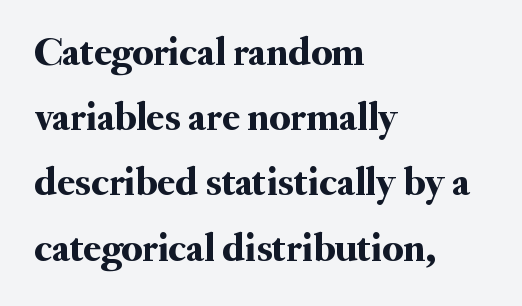
The gap between lines stays unmarked. Are there feet on the stems? There are — it's a serif. All the whitespace from short lines collects on the right. The lettering stays uniformly vertical, giving the passage a roman look. Standard letterfit; no display-style spreading of the glyphs.
